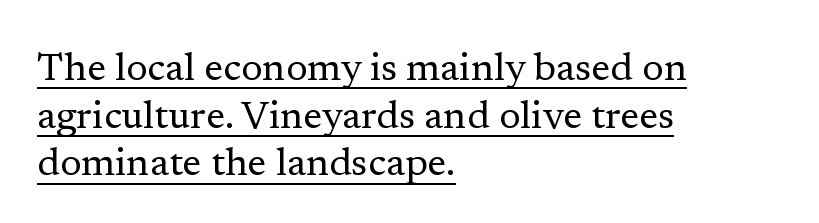
Underlining? Definitely there. Characters follow at the spacing the type designer built in. Rendered with straight, roman letterforms. Caption: multi-line text, flush left, ragged right. This is serif lettering, the kind often seen in printed books.
